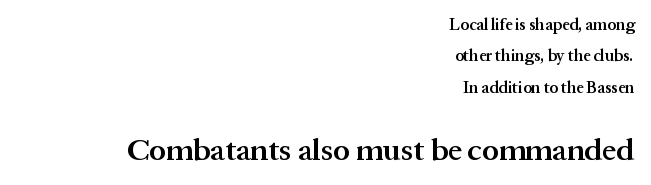
{"serif": "yes", "italic": "no", "bold": "semi", "weight": "semibold", "width": "normal", "stroke_contrast": "medium", "x_height": "medium", "monospaced": "no", "underline": "no", "align": "right", "line_spacing": "loose", "line_spacing_ratio": 1.96, "letter_spacing": "normal", "letter_spacing_em": 0.0, "larger_block": "second", "size_ratio": 1.94, "glyph_px": 31}
